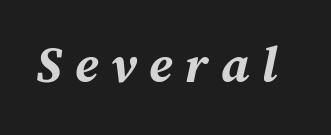
{"italic": "yes", "lean": "right", "slant_degrees": 12, "bold": "yes", "weight": "bold", "width": "normal", "stroke_contrast": "medium", "x_height": "medium", "monospaced": "no", "underline": "no", "letter_spacing": "wide", "letter_spacing_em": 0.25, "glyph_px": 50}
